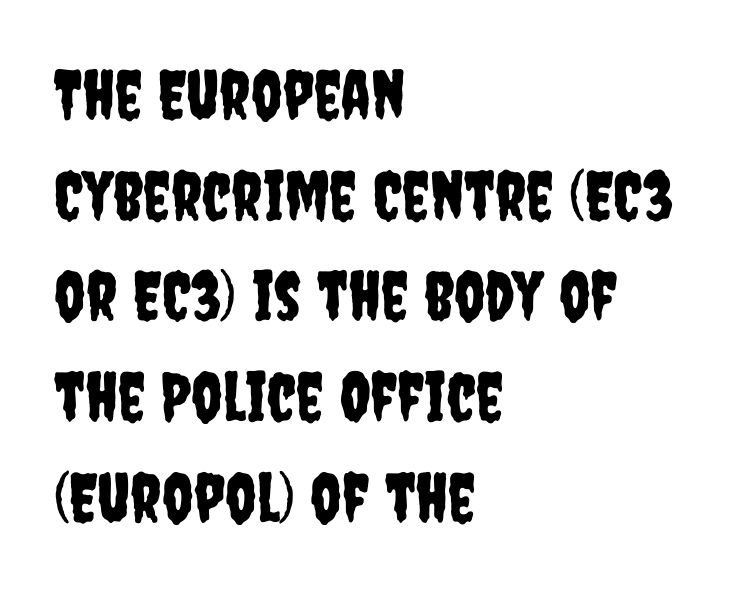
The image shows 68 px condensed sans-serif type, upright; set left-aligned, normal line spacing (1.48x), normal letter spacing, not underlined; low stroke contrast and a large x-height.
